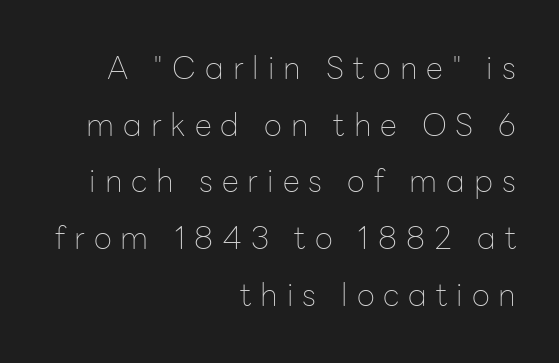
{"serif": "no", "italic": "no", "bold": "no", "weight": "thin", "width": "normal", "stroke_contrast": "low", "x_height": "medium", "monospaced": "no", "underline": "no", "align": "right", "line_spacing_ratio": 1.83, "letter_spacing": "wide", "letter_spacing_em": 0.29, "glyph_px": 31}
